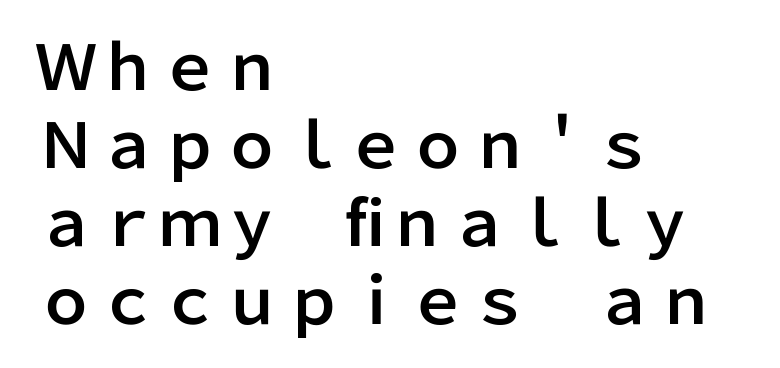
Q: Is the text italic (slanted)? A: No, it is upright.
Q: Is the typeface a serif or a sans-serif typeface? A: Sans-serif.
Q: Is the text underlined? A: No.
Q: How is the paragraph aligned? A: Left-aligned.
Q: Is the spacing between letters normal or unusually wide? A: Normal.
Q: Is the spacing between lines tight, normal or loose? A: Normal.
Q: Width (condensed, normal, or wide)? A: Normal.
Q: Stroke contrast? A: Low.
Q: x-height? A: Medium.
Q: Monospaced? A: No.
